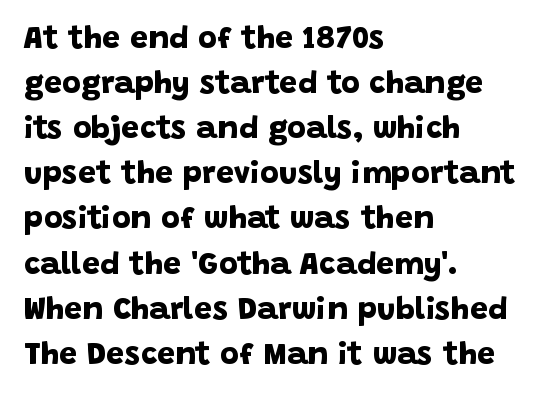
Q: Is the text bold? A: Yes.
Q: Is the typeface a serif or a sans-serif typeface? A: Sans-serif.
Q: Is the text underlined? A: No.
Q: How is the paragraph aligned? A: Left-aligned.
Q: Is the spacing between letters normal or unusually wide? A: Normal.
Q: Is the spacing between lines tight, normal or loose? A: Normal.
Q: Width (condensed, normal, or wide)? A: Normal.
Q: Stroke contrast? A: Low.
Q: x-height? A: Large.
Q: Monospaced? A: No.
